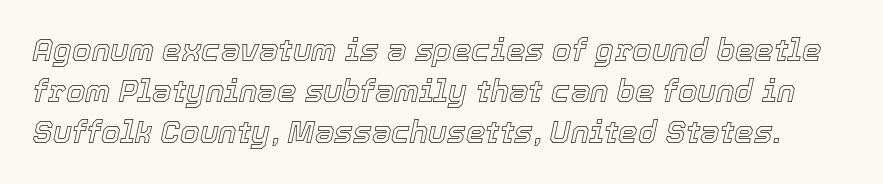
The image shows 31 px text type, italic (leaning right); set normal line spacing (1.33x), normal letter spacing, not underlined; a medium x-height.
